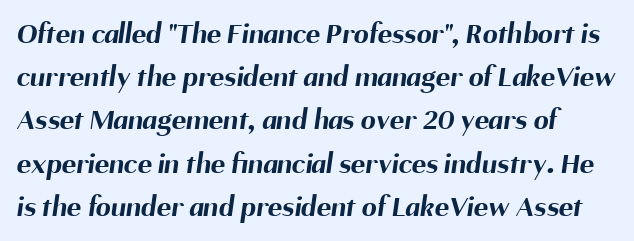
Q: Is the text bold? A: Yes.
Q: Is the typeface a serif or a sans-serif typeface? A: Sans-serif.
Q: Is the text underlined? A: No.
Q: How is the paragraph aligned? A: Left-aligned.
Q: Is the spacing between letters normal or unusually wide? A: Normal.
Q: Is the spacing between lines tight, normal or loose? A: Normal.
Q: Width (condensed, normal, or wide)? A: Normal.
Q: Stroke contrast? A: Medium.
Q: x-height? A: Medium.
Q: Monospaced? A: No.
